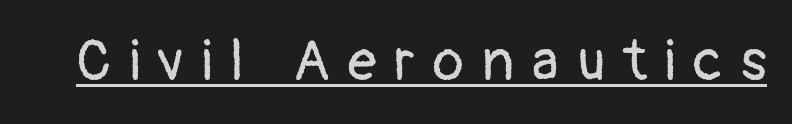
{"serif": "no", "italic": "no", "bold": "no", "weight": "regular", "width": "normal", "stroke_contrast": "low", "x_height": "medium", "monospaced": "no", "underline": "yes", "letter_spacing": "wide", "letter_spacing_em": 0.32, "glyph_px": 57}
